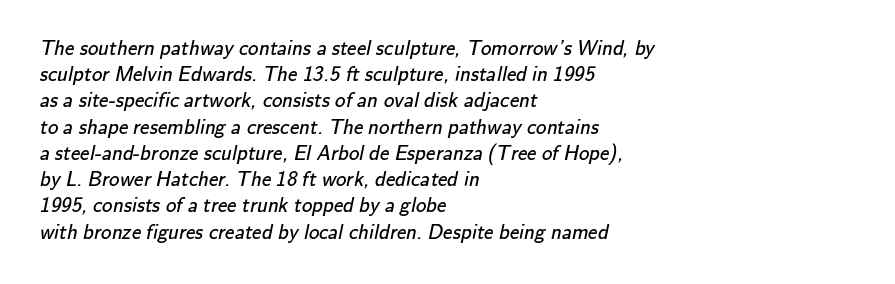
Q: Is the text bold? A: No.
Q: Is the text underlined? A: No.
Q: How is the paragraph aligned? A: Left-aligned.
Q: Is the spacing between letters normal or unusually wide? A: Normal.
Q: Is the spacing between lines tight, normal or loose? A: Normal.
